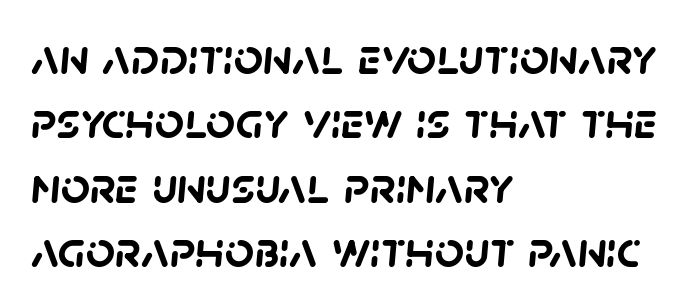
The designer left line spacing at the default. The passage shown is not underscored anywhere. Observe the ordinary spacing: letters are neighbours, not strangers. Layout note: lines flush left. The glyphs have the mass of a bold cut. These lines are composed in type without serifs.
